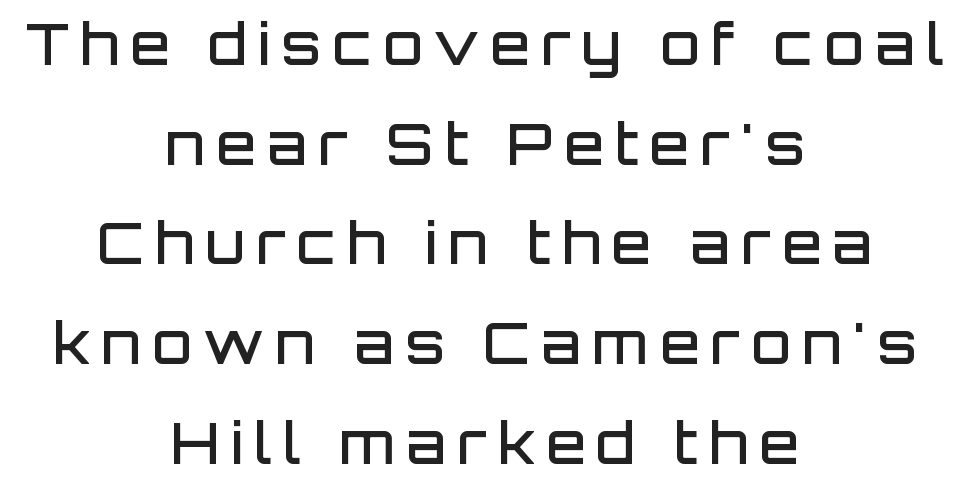
{"serif": "no", "italic": "no", "bold": "semi", "weight": "semibold", "width": "normal", "stroke_contrast": "low", "x_height": "large", "monospaced": "no", "underline": "no", "align": "center", "line_spacing_ratio": 1.75, "letter_spacing": "wide", "letter_spacing_em": 0.2, "glyph_px": 57}
